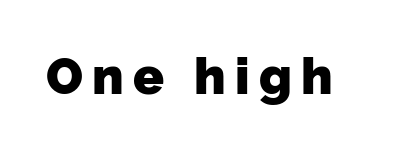
Q: Is the text bold? A: Yes.
Q: Is the typeface a serif or a sans-serif typeface? A: Sans-serif.
Q: Is the text underlined? A: No.
Q: Width (condensed, normal, or wide)? A: Normal.
Q: Stroke contrast? A: Low.
Q: x-height? A: Medium.
Q: Monospaced? A: No.
